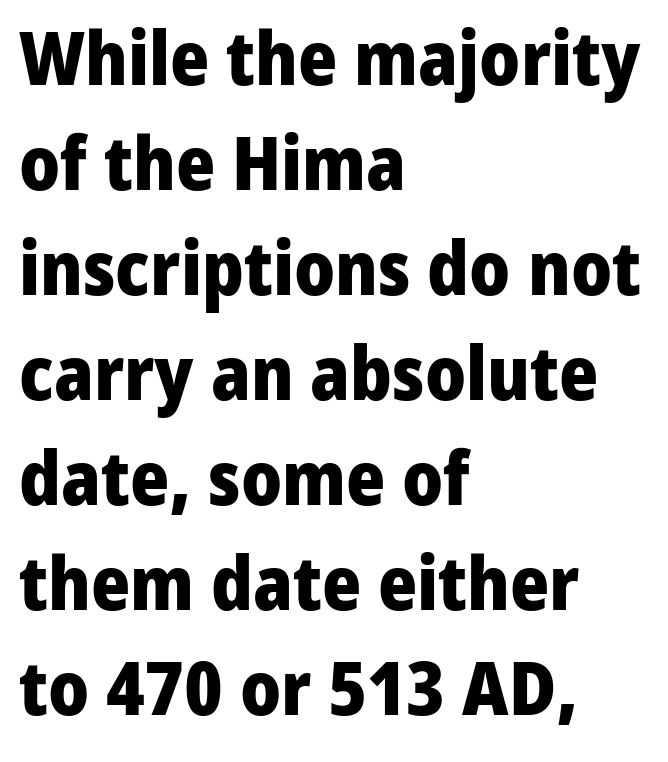
The font is running at its bold setting. Bare-footed words on every line. The characters display no serif detailing; their extremities are plain. Students, observe: this is what conventionally led text looks like. Note the varied advance widths — an 'i' is clearly narrower than an 'm'.
